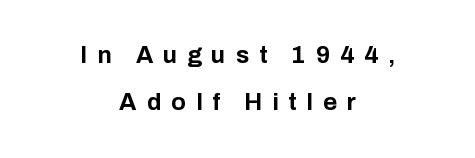
{"italic": "no", "bold": "yes", "underline": "no", "align": "center", "line_spacing": "loose", "line_spacing_ratio": 1.97, "letter_spacing": "wide", "letter_spacing_em": 0.41, "glyph_px": 24}
